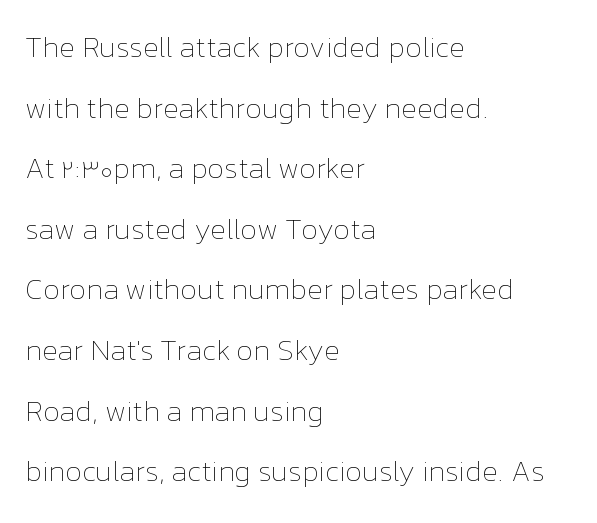
{"italic": "no", "bold": "no", "weight": "thin", "width": "normal", "stroke_contrast": "low", "x_height": "medium", "monospaced": "no", "underline": "no", "align": "left", "line_spacing": "loose", "line_spacing_ratio": 2.09, "letter_spacing": "normal", "letter_spacing_em": 0.0, "glyph_px": 29}
